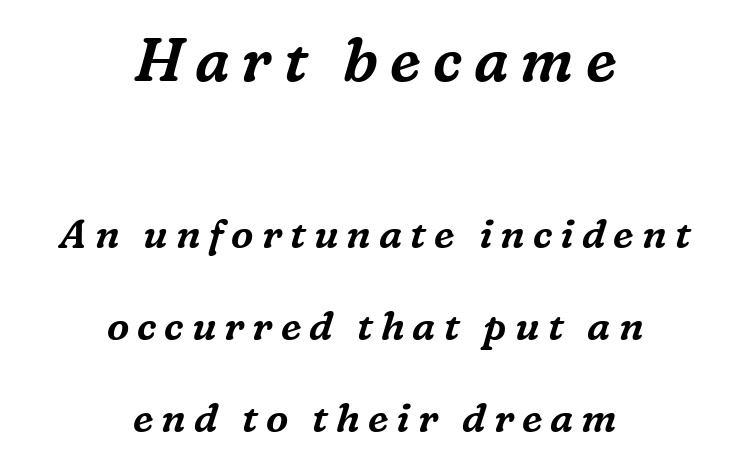
Q: Is the text italic (slanted)? A: Yes, it leans right by about 16 degrees.
Q: Is the typeface a serif or a sans-serif typeface? A: Serif.
Q: Is the text underlined? A: No.
Q: How is the paragraph aligned? A: Centered.
Q: Is the spacing between letters normal or unusually wide? A: Unusually wide.
Q: Is the spacing between lines tight, normal or loose? A: Loose.
Q: Which block of text is set in a larger size, the first (top) or the second (bottom)? A: The first (top) one.
Q: Width (condensed, normal, or wide)? A: Normal.
Q: Stroke contrast? A: Medium.
Q: x-height? A: Medium.
Q: Monospaced? A: No.
